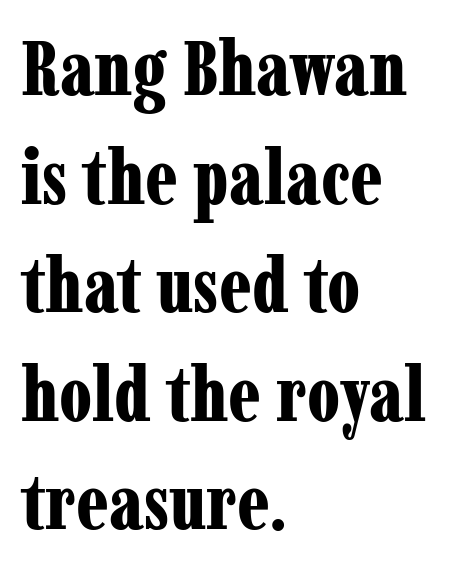
Q: Is the text bold? A: Yes.
Q: Is the text italic (slanted)? A: No, it is upright.
Q: Is the typeface a serif or a sans-serif typeface? A: Serif.
Q: Is the text underlined? A: No.
Q: How is the paragraph aligned? A: Left-aligned.
Q: Is the spacing between letters normal or unusually wide? A: Normal.
Q: Is the spacing between lines tight, normal or loose? A: Normal.
Q: Width (condensed, normal, or wide)? A: Condensed.
Q: Stroke contrast? A: Low.
Q: x-height? A: Medium.
Q: Monospaced? A: No.
